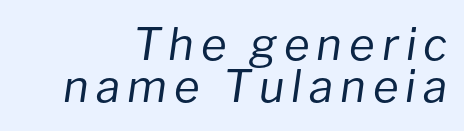
The text block is weighted toward the right margin, trailing off unevenly leftward. Emphasis-style slanted type is in use. The letterforms sit at book weight or below. Here the designer chose a conventional face with non-uniform glyph widths.
